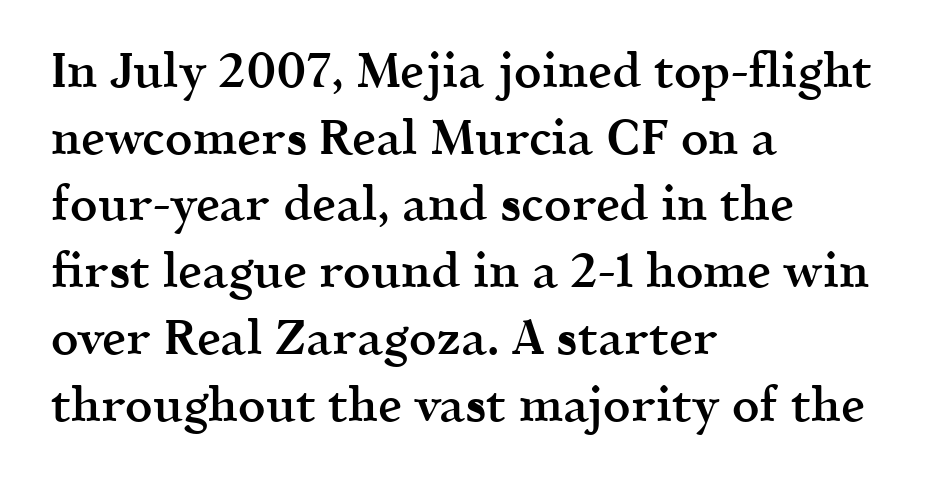
The image shows 48 px semibold serif type, upright; set left-aligned, normal line spacing (1.39x), normal letter spacing, not underlined; a medium x-height.
